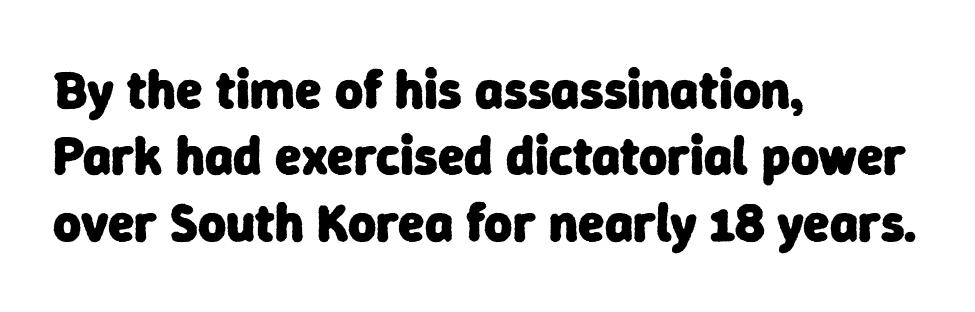
Look at the tracking — it's just the regular setting, nothing added. Has an underline been added? It has not. Classification — sans serif. The characters look thick and weighty, a clear bold. These lines stack with their left ends in a neat column. The letters advance in unequal steps, a hallmark of proportional type.
